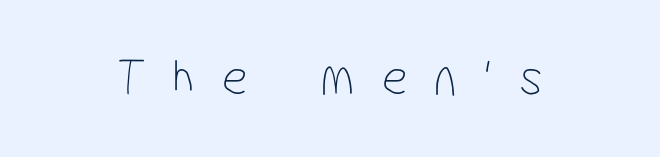
The tracking jumps out immediately: characters are airy and widely separated. A clean baseline with only descenders dipping below it. The passage shown is typed in a proportional face where columns would drift. The letterforms sit at book weight or below.
